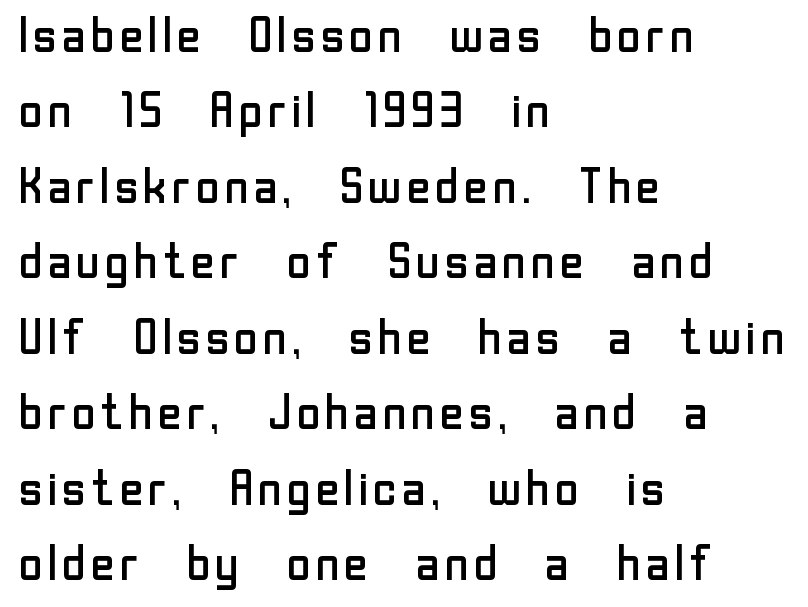
Weight class: somewhere from thin through regular. Each word holds together tightly as a unit, with standard inter-letter gaps. Note the varied advance widths — an 'i' is clearly narrower than an 'm'. Nobody drew a line under any word here. The space between consecutive lines is moderate. Left-aligned paragraph, ragged on the right.
